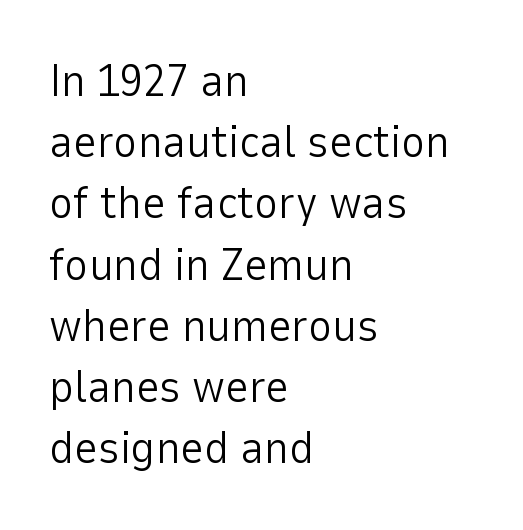
Q: Is the text bold? A: No.
Q: Is the text italic (slanted)? A: No, it is upright.
Q: Is the typeface a serif or a sans-serif typeface? A: Sans-serif.
Q: Is the text underlined? A: No.
Q: How is the paragraph aligned? A: Left-aligned.
Q: Is the spacing between letters normal or unusually wide? A: Normal.
Q: Is the spacing between lines tight, normal or loose? A: Normal.
Q: Width (condensed, normal, or wide)? A: Normal.
Q: Stroke contrast? A: Low.
Q: x-height? A: Medium.
Q: Monospaced? A: No.
